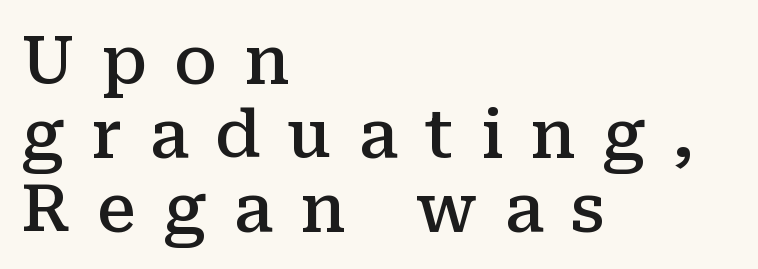
Q: Is the text bold? A: Semi-bold.
Q: Is the text italic (slanted)? A: No, it is upright.
Q: Is the typeface a serif or a sans-serif typeface? A: Serif.
Q: Is the text underlined? A: No.
Q: How is the paragraph aligned? A: Left-aligned.
Q: Is the spacing between letters normal or unusually wide? A: Unusually wide.
Q: Is the spacing between lines tight, normal or loose? A: Tight.
Q: Width (condensed, normal, or wide)? A: Normal.
Q: Stroke contrast? A: Medium.
Q: x-height? A: Medium.
Q: Monospaced? A: No.
